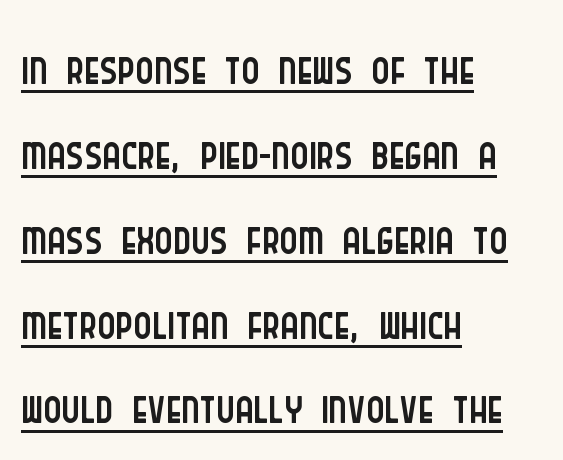
The image shows 69 px light, condensed sans-serif type, upright; set left-aligned, line spacing 1.23x, normal letter spacing, underlined; low stroke contrast and a large x-height.
